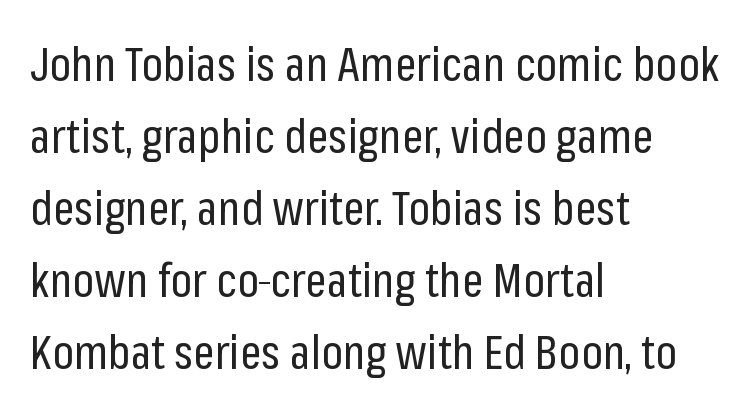
Q: Is the text bold? A: No.
Q: Is the text italic (slanted)? A: No, it is upright.
Q: Is the typeface a serif or a sans-serif typeface? A: Sans-serif.
Q: Is the text underlined? A: No.
Q: How is the paragraph aligned? A: Left-aligned.
Q: Is the spacing between letters normal or unusually wide? A: Normal.
Q: Is the spacing between lines tight, normal or loose? A: Normal.
Q: Width (condensed, normal, or wide)? A: Condensed.
Q: Stroke contrast? A: Low.
Q: x-height? A: Medium.
Q: Monospaced? A: No.
